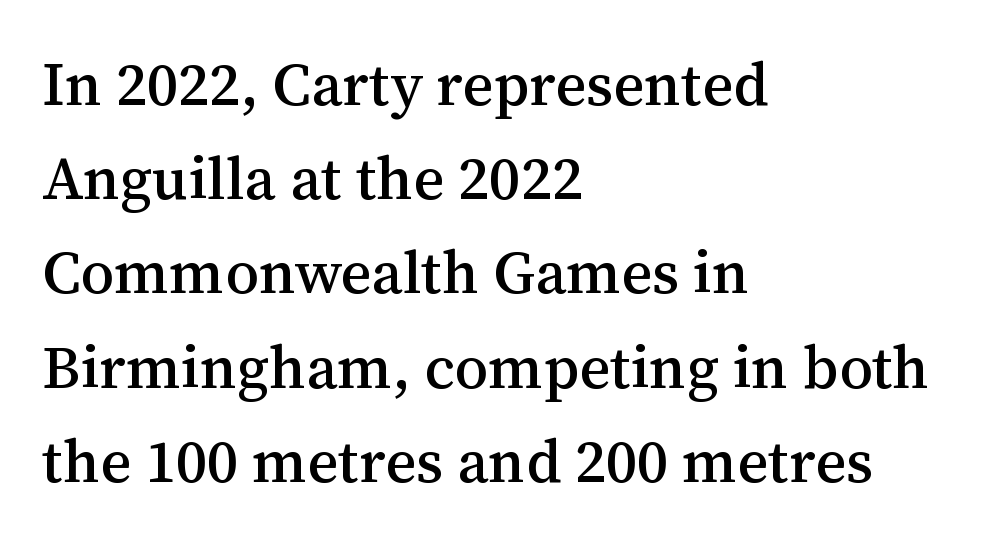
{"serif": "yes", "italic": "no", "width": "normal", "stroke_contrast": "medium", "x_height": "medium", "monospaced": "no", "underline": "no", "align": "left", "line_spacing": "normal", "line_spacing_ratio": 1.57, "letter_spacing": "normal", "letter_spacing_em": 0.0, "glyph_px": 60}
